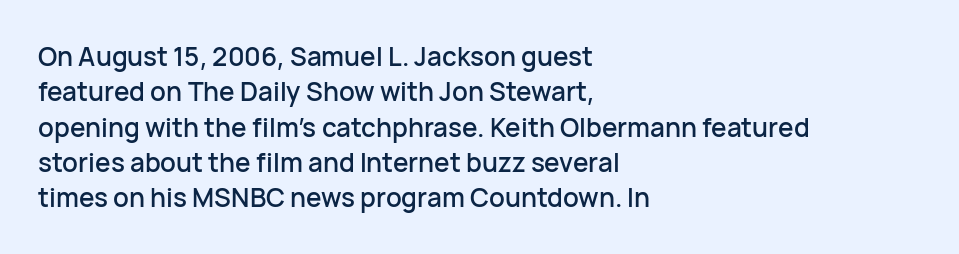
{"italic": "no", "underline": "no", "align": "left", "line_spacing": "normal", "line_spacing_ratio": 1.36, "letter_spacing": "normal", "letter_spacing_em": 0.0, "glyph_px": 26}
